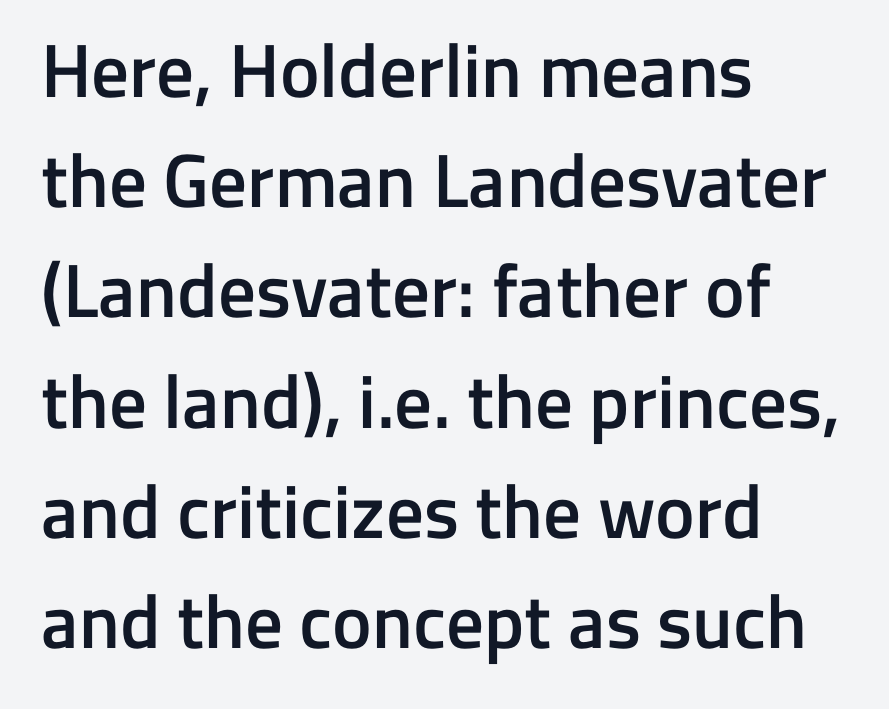
{"serif": "no", "italic": "no", "bold": "semi", "weight": "semibold", "width": "normal", "stroke_contrast": "low", "x_height": "medium", "monospaced": "no", "underline": "no", "align": "left", "line_spacing": "normal", "line_spacing_ratio": 1.47, "letter_spacing": "normal", "letter_spacing_em": 0.0, "glyph_px": 75}
